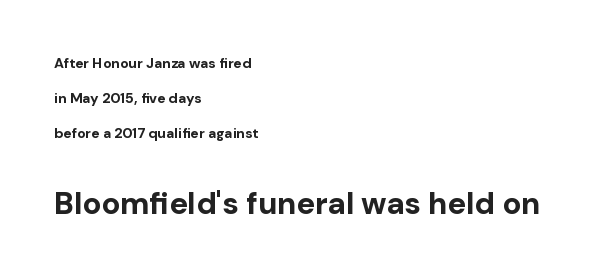
Q: Is the text bold? A: Yes.
Q: Is the text italic (slanted)? A: No, it is upright.
Q: Is the typeface a serif or a sans-serif typeface? A: Sans-serif.
Q: Is the text underlined? A: No.
Q: How is the paragraph aligned? A: Left-aligned.
Q: Is the spacing between letters normal or unusually wide? A: Normal.
Q: Is the spacing between lines tight, normal or loose? A: Loose.
Q: Which block of text is set in a larger size, the first (top) or the second (bottom)? A: The second (bottom) one.
Q: Width (condensed, normal, or wide)? A: Normal.
Q: Stroke contrast? A: Low.
Q: x-height? A: Medium.
Q: Monospaced? A: No.
